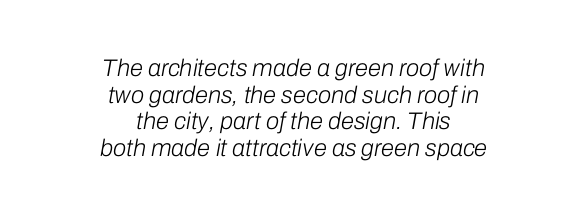
The image shows 24 px text type, italic (leaning right); set centered, tight line spacing (1.11x), normal letter spacing, not underlined.
